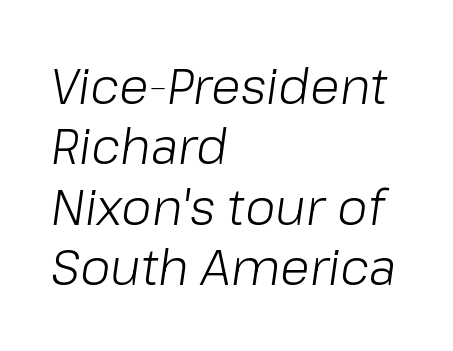
The image shows 49 px light type, italic (leaning right); set left-aligned, line spacing 1.23x, normal letter spacing, not underlined; low stroke contrast and a medium x-height.
